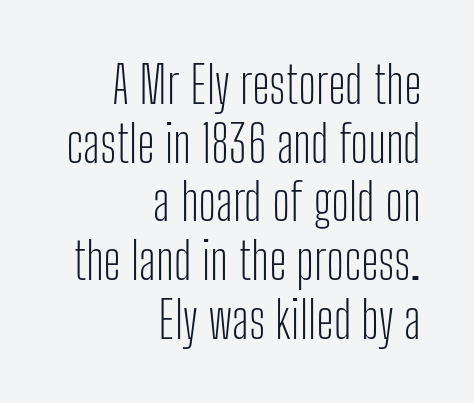
{"serif": "no", "italic": "no", "bold": "no", "weight": "light", "width": "condensed", "stroke_contrast": "low", "x_height": "medium", "monospaced": "no", "underline": "no", "align": "right", "line_spacing": "tight", "line_spacing_ratio": 1.15, "letter_spacing": "normal", "letter_spacing_em": 0.0, "glyph_px": 51}
